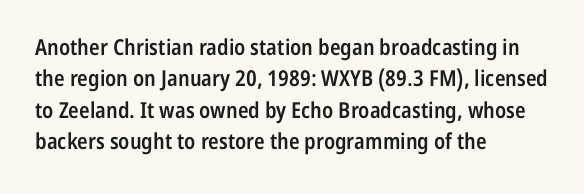
Successive baselines arrive at the customary interval. Horizontally, the lines are justified to the leading edge only. Short note: letters normally spaced. Emphasis by weight is partial: semibold. The gap between lines stays unmarked. Ordinary non-slanted type is in use.
